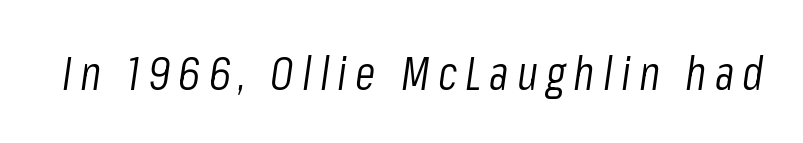
The image shows 47 px light, condensed type, italic (leaning right); set not underlined; low stroke contrast and a medium x-height.
